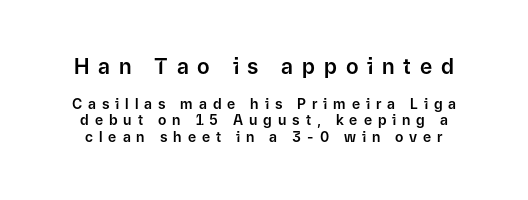
Q: Is the text italic (slanted)? A: No, it is upright.
Q: Is the text underlined? A: No.
Q: Is the spacing between letters normal or unusually wide? A: Unusually wide.
Q: Which block of text is set in a larger size, the first (top) or the second (bottom)? A: The first (top) one.
